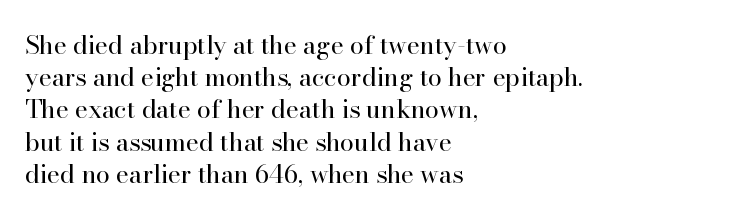
These lines keep a tight, regular rhythm from letter to letter. This sample is left-justified, so line endings fall wherever the words run out. The space between consecutive lines is moderate. Do the letters lean? They stand straight. The passage shown is not underscored anywhere. Stems and bowls with no extra thickness — not bold.
